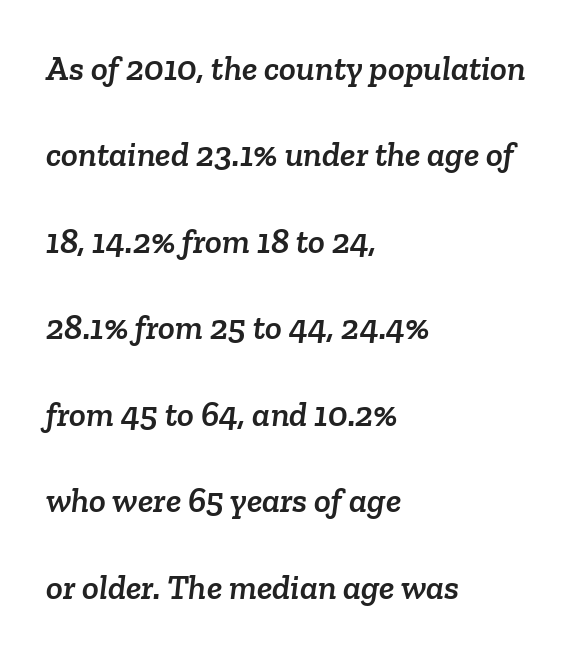
The image shows 35 px serif type; set left-aligned, loose line spacing (2.47x), normal letter spacing, not underlined; low stroke contrast and a medium x-height.
